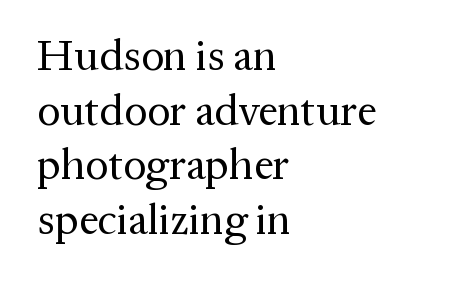
The image shows 43 px regular-weight serif type, upright; set left-aligned, normal line spacing (1.27x), normal letter spacing, not underlined; medium stroke contrast and a medium x-height.
